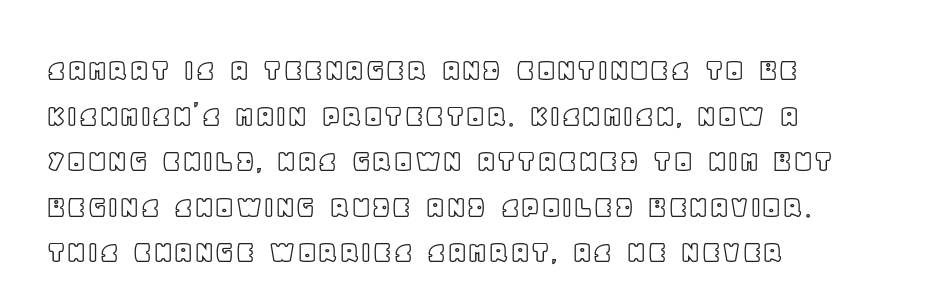
Q: Is the text italic (slanted)? A: No, it is upright.
Q: Is the text underlined? A: No.
Q: How is the paragraph aligned? A: Left-aligned.
Q: Is the spacing between letters normal or unusually wide? A: Normal.
Q: Is the spacing between lines tight, normal or loose? A: Normal.
Q: Width (condensed, normal, or wide)? A: Normal.
Q: x-height? A: Large.
Q: Monospaced? A: No.
